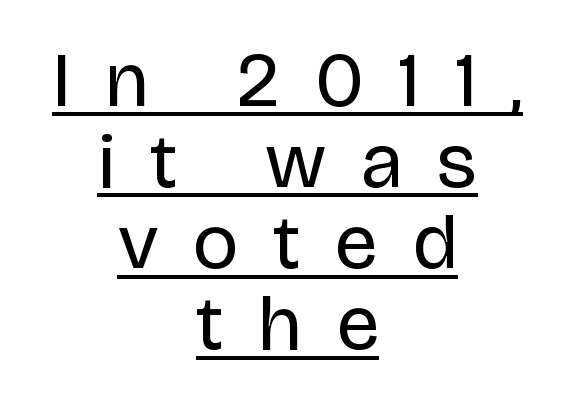
Q: Is the text bold? A: No.
Q: Is the text italic (slanted)? A: No, it is upright.
Q: Is the typeface a serif or a sans-serif typeface? A: Sans-serif.
Q: Is the text underlined? A: Yes.
Q: How is the paragraph aligned? A: Centered.
Q: Is the spacing between letters normal or unusually wide? A: Unusually wide.
Q: Is the spacing between lines tight, normal or loose? A: Tight.
Q: Width (condensed, normal, or wide)? A: Normal.
Q: Stroke contrast? A: Low.
Q: x-height? A: Large.
Q: Monospaced? A: No.
